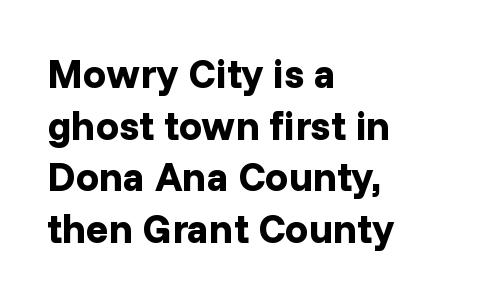
The image shows 41 px bold sans-serif type, upright; set left-aligned, normal line spacing (1.26x), normal letter spacing, not underlined; low stroke contrast and a medium x-height.
